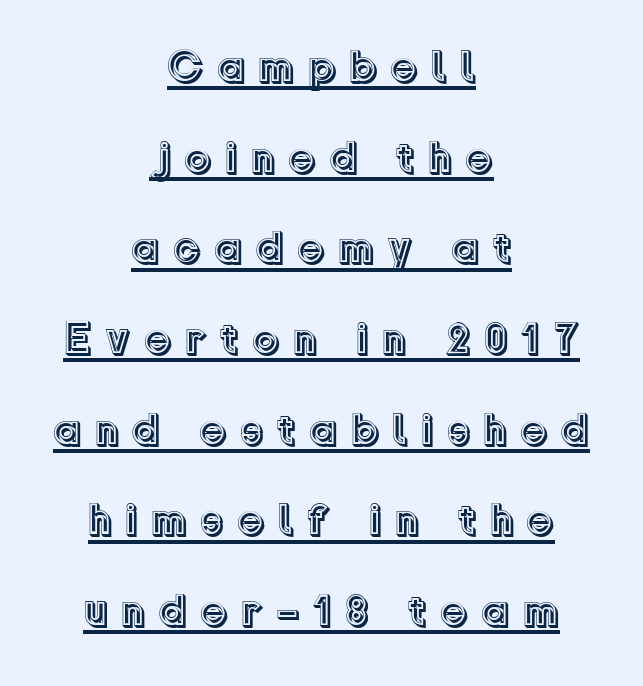
The image shows 44 px text type, upright; set centered, loose line spacing (2.06x), unusually wide letter spacing (+0.29 em), underlined; a medium x-height.
